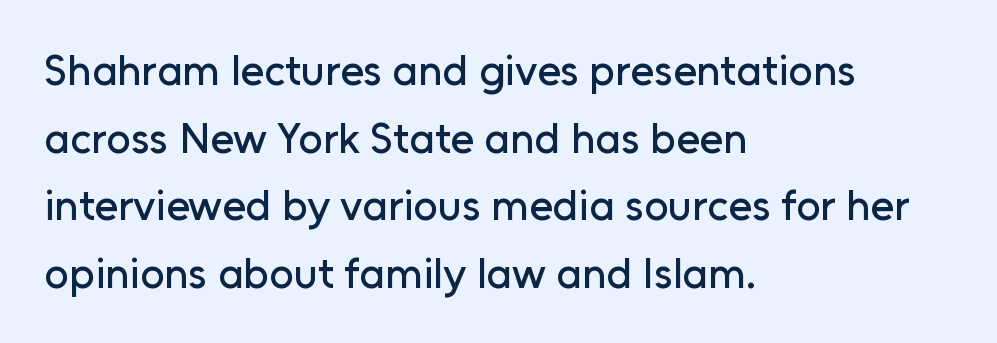
Q: Is the text italic (slanted)? A: No, it is upright.
Q: Is the typeface a serif or a sans-serif typeface? A: Sans-serif.
Q: Is the text underlined? A: No.
Q: How is the paragraph aligned? A: Left-aligned.
Q: Is the spacing between letters normal or unusually wide? A: Normal.
Q: Is the spacing between lines tight, normal or loose? A: Normal.
Q: Width (condensed, normal, or wide)? A: Normal.
Q: Stroke contrast? A: Low.
Q: x-height? A: Medium.
Q: Monospaced? A: No.
